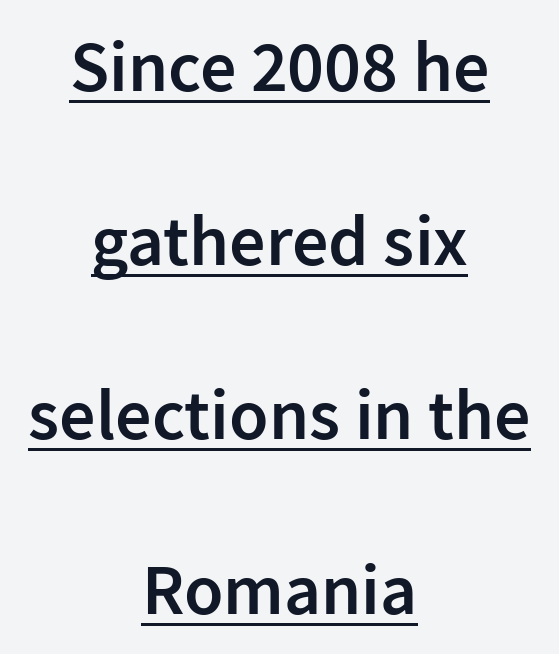
{"serif": "no", "italic": "no", "bold": "semi", "weight": "semibold", "width": "normal", "stroke_contrast": "low", "x_height": "medium", "monospaced": "no", "underline": "yes", "align": "center", "line_spacing": "loose", "line_spacing_ratio": 2.42, "letter_spacing": "normal", "letter_spacing_em": 0.0, "glyph_px": 72}
